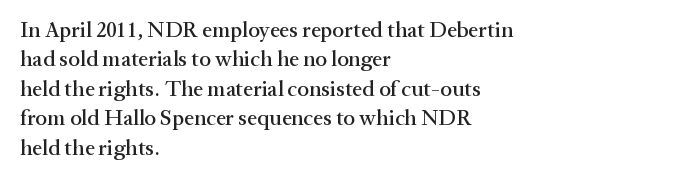
The image shows 22 px text type, upright; set left-aligned, normal line spacing (1.34x), normal letter spacing, not underlined.
